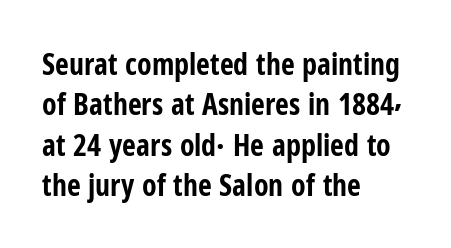
{"serif": "no", "italic": "no", "bold": "yes", "weight": "bold", "width": "condensed", "stroke_contrast": "low", "x_height": "medium", "monospaced": "no", "underline": "no", "align": "left", "line_spacing": "normal", "line_spacing_ratio": 1.35, "letter_spacing": "normal", "letter_spacing_em": 0.0, "glyph_px": 30}
